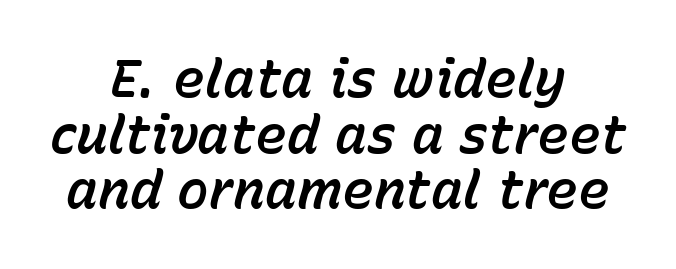
{"italic": "yes", "lean": "right", "slant_degrees": 15, "width": "normal", "stroke_contrast": "low", "x_height": "medium", "monospaced": "no", "underline": "no", "align": "center", "line_spacing": "tight", "line_spacing_ratio": 1.05, "letter_spacing": "normal", "letter_spacing_em": 0.0, "glyph_px": 53}
